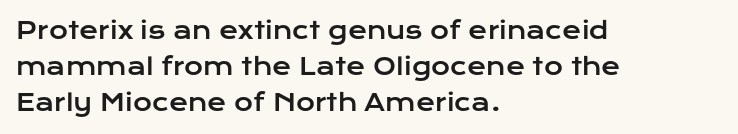
The image shows 23 px text type, upright; set left-aligned, normal line spacing (1.57x), normal letter spacing, not underlined.
